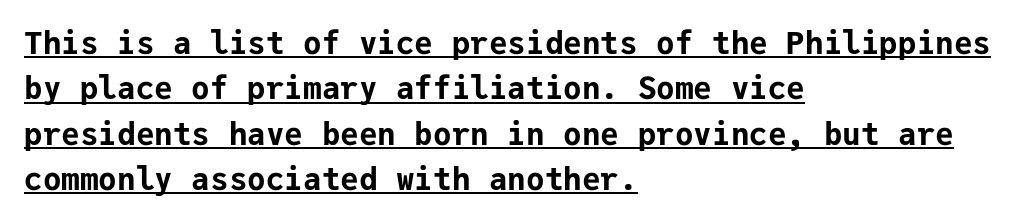
The image shows 31 px bold sans-serif type, upright, monospaced; set left-aligned, normal line spacing (1.46x), normal letter spacing, underlined; low stroke contrast and a medium x-height.
